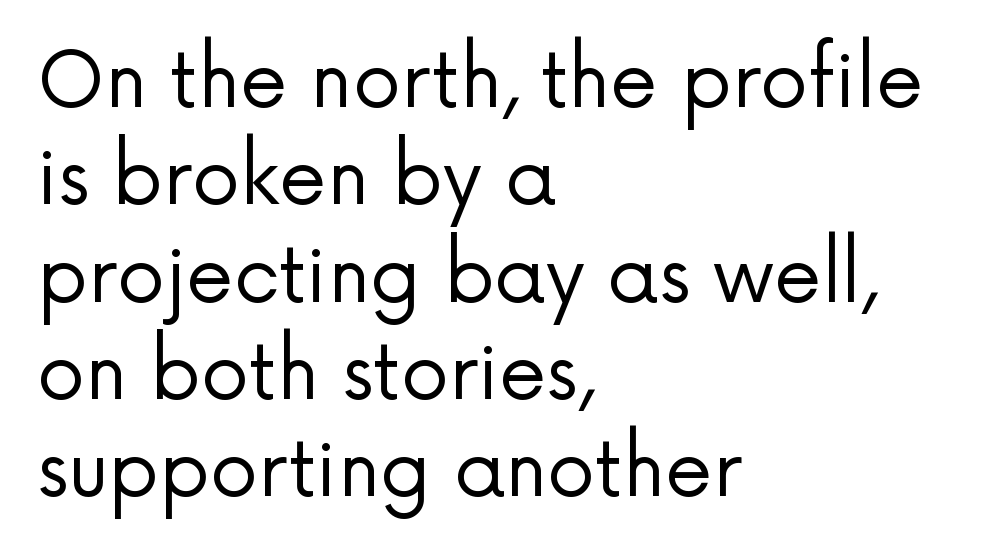
{"serif": "no", "italic": "no", "bold": "no", "weight": "regular", "width": "normal", "stroke_contrast": "low", "x_height": "medium", "monospaced": "no", "underline": "no", "align": "left", "line_spacing": "normal", "line_spacing_ratio": 1.28, "letter_spacing": "normal", "letter_spacing_em": 0.0, "glyph_px": 76}
